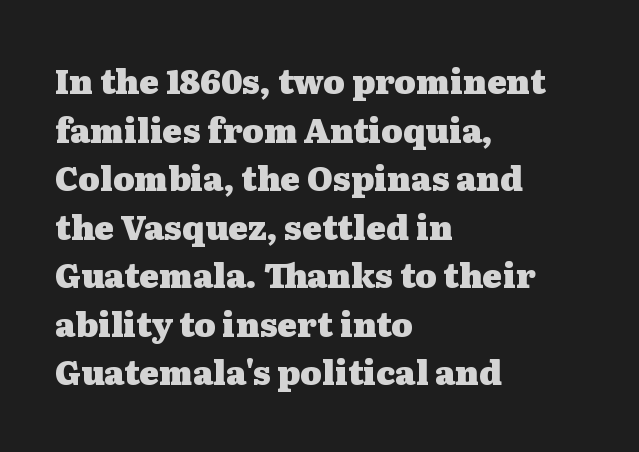
{"serif": "yes", "italic": "no", "bold": "yes", "weight": "heavy", "width": "wide", "stroke_contrast": "medium", "x_height": "medium", "monospaced": "no", "underline": "no", "align": "left", "line_spacing": "normal", "line_spacing_ratio": 1.47, "letter_spacing": "normal", "letter_spacing_em": 0.0, "glyph_px": 33}
